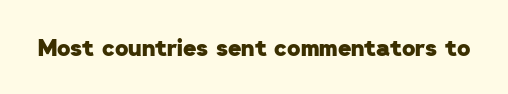
{"bold": "yes", "underline": "no", "letter_spacing": "normal", "letter_spacing_em": 0.0, "glyph_px": 23}
